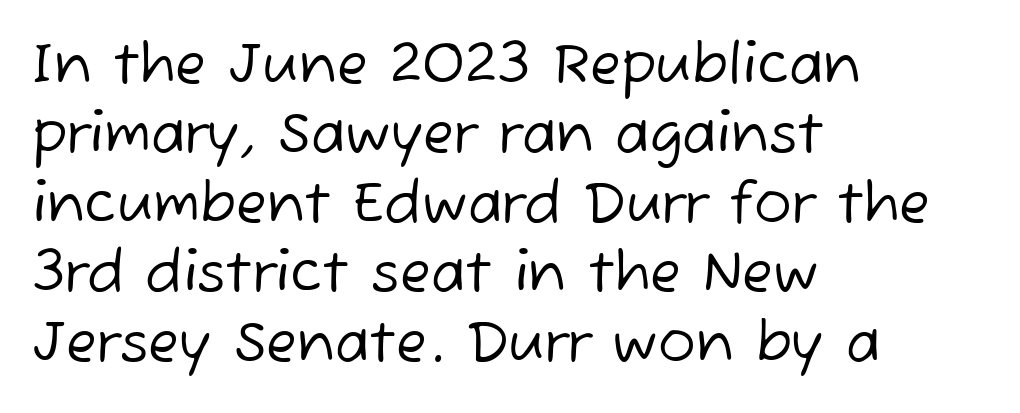
The image shows 56 px regular-weight sans-serif type; set left-aligned, line spacing 1.24x, normal letter spacing, not underlined; low stroke contrast and a medium x-height.
